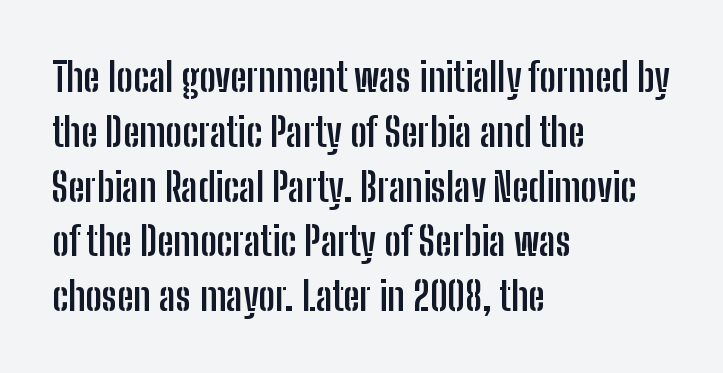
The image shows 40 px semibold, condensed sans-serif type, upright; set left-aligned, normal line spacing (1.37x), normal letter spacing, not underlined; low stroke contrast and a medium x-height.
